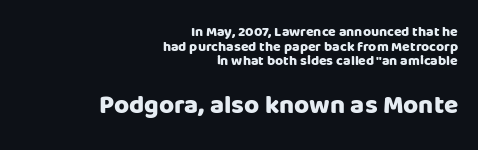
The image shows 26 px bold type, upright; set right-aligned, tight line spacing (1.04x), normal letter spacing, not underlined; the second (bottom) block is 1.86x larger.
